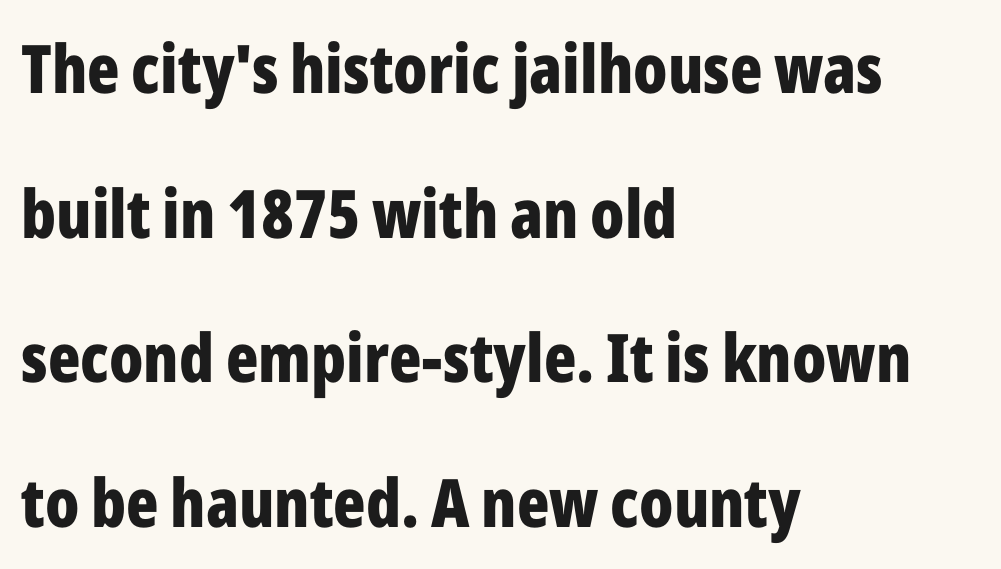
{"serif": "no", "italic": "no", "bold": "yes", "weight": "bold", "width": "condensed", "stroke_contrast": "low", "x_height": "medium", "monospaced": "no", "underline": "no", "align": "left", "line_spacing": "loose", "line_spacing_ratio": 2.16, "letter_spacing": "normal", "letter_spacing_em": 0.0, "glyph_px": 67}
